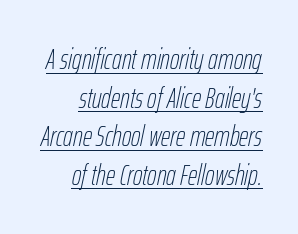
Q: Is the text bold? A: No.
Q: Is the text italic (slanted)? A: Yes, it leans right by about 12 degrees.
Q: Is the text underlined? A: Yes.
Q: How is the paragraph aligned? A: Right-aligned.
Q: Is the spacing between letters normal or unusually wide? A: Normal.
Q: Is the spacing between lines tight, normal or loose? A: Normal.
Q: Width (condensed, normal, or wide)? A: Condensed.
Q: Stroke contrast? A: Low.
Q: x-height? A: Medium.
Q: Monospaced? A: No.
